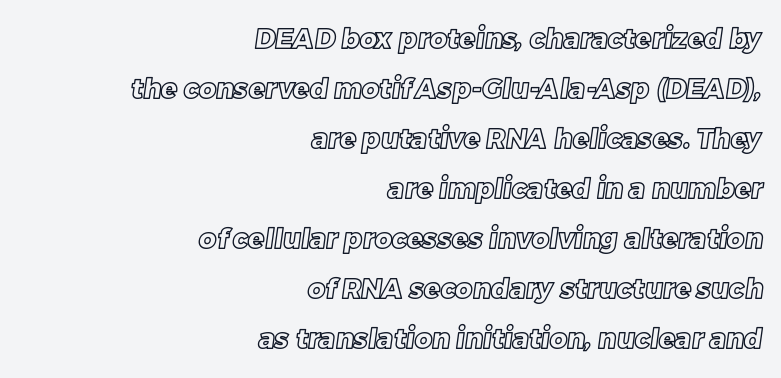
The typesetter chose a ragged-left arrangement here. Standard letterfit; no display-style spreading of the glyphs. The baseline area is clear.
